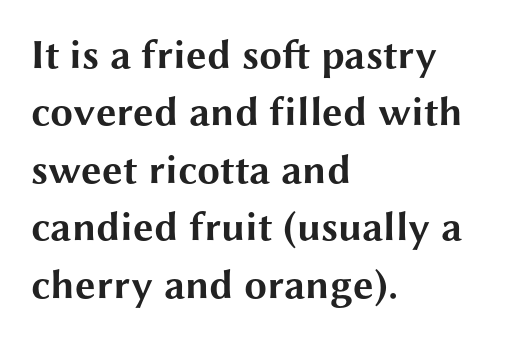
{"serif": "no", "italic": "no", "bold": "yes", "weight": "bold", "width": "wide", "stroke_contrast": "medium", "x_height": "medium", "monospaced": "no", "underline": "no", "align": "left", "line_spacing": "normal", "line_spacing_ratio": 1.4, "letter_spacing": "normal", "letter_spacing_em": 0.0, "glyph_px": 41}
